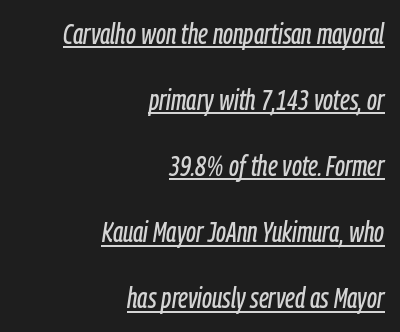
The whole block is typeset with a tilt. A typesetter would call this proportional, since set widths differ per character. The line-height multiplier appears high, well above default. Which margin do the lines hug? The right one — the left edge is uneven. Standard letterfit; no display-style spreading of the glyphs.
